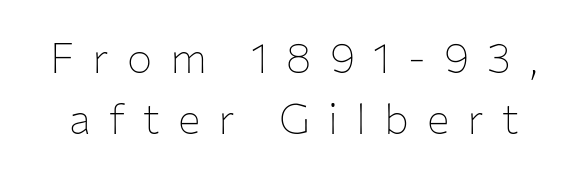
{"serif": "no", "italic": "no", "bold": "no", "weight": "thin", "width": "normal", "stroke_contrast": "low", "x_height": "medium", "monospaced": "no", "underline": "no", "line_spacing": "normal", "line_spacing_ratio": 1.46, "letter_spacing": "wide", "letter_spacing_em": 0.43, "glyph_px": 42}
